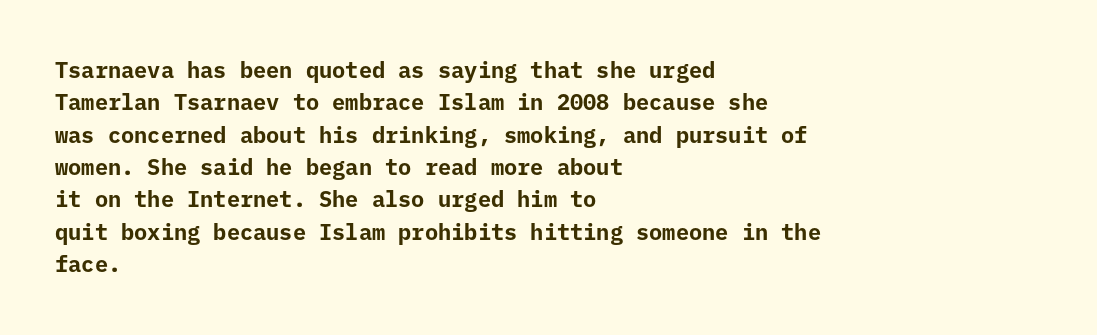
Q: Is the text bold? A: Yes.
Q: Is the text italic (slanted)? A: No, it is upright.
Q: Is the text underlined? A: No.
Q: How is the paragraph aligned? A: Left-aligned.
Q: Is the spacing between letters normal or unusually wide? A: Normal.
Q: Is the spacing between lines tight, normal or loose? A: Normal.
